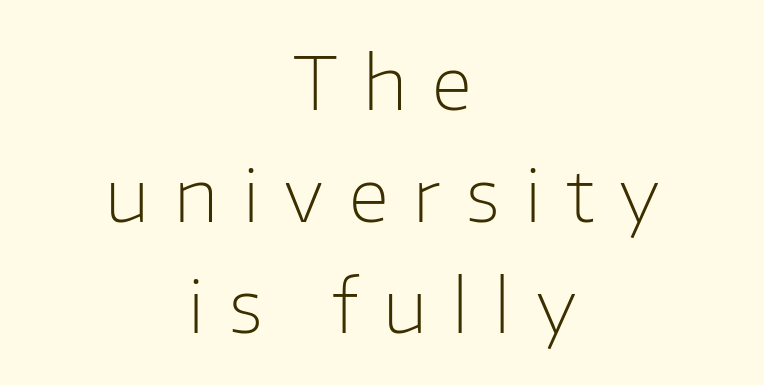
The image shows 72 px light sans-serif type, upright; set centered, normal line spacing (1.55x), unusually wide letter spacing (+0.35 em), not underlined; low stroke contrast and a medium x-height.
